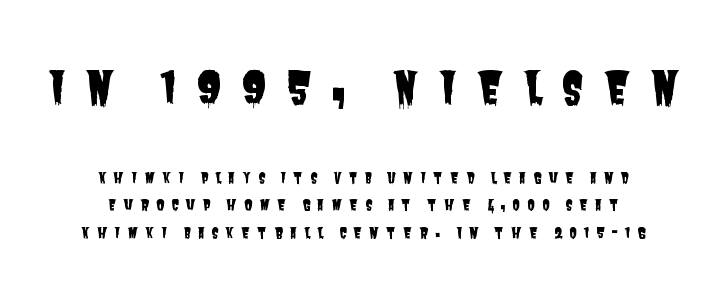
A typesetter would call this heavily tracked-out type. You get the large type first, then a drop to smaller type. A typesetter would label this face a sans. Unmarked baselines from the first word to the last. The whitespace from short lines is split evenly between both sides.
